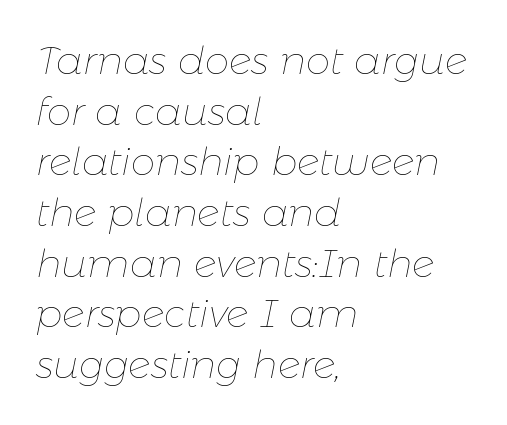
Q: Is the text bold? A: No.
Q: Is the text italic (slanted)? A: Yes, it leans right by about 11 degrees.
Q: Is the text underlined? A: No.
Q: How is the paragraph aligned? A: Left-aligned.
Q: Is the spacing between letters normal or unusually wide? A: Normal.
Q: Is the spacing between lines tight, normal or loose? A: Normal.
Q: Width (condensed, normal, or wide)? A: Normal.
Q: Stroke contrast? A: Low.
Q: x-height? A: Medium.
Q: Monospaced? A: No.
